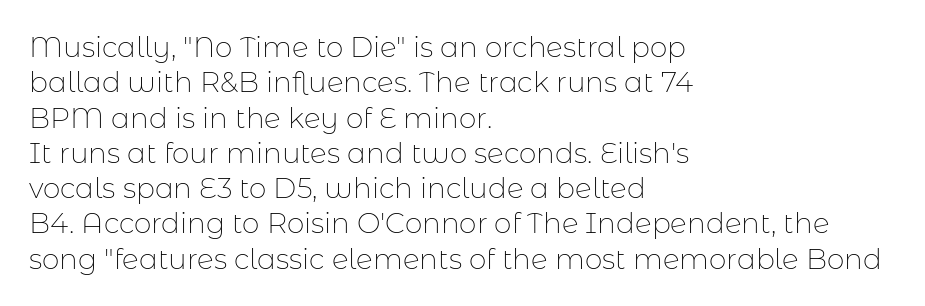
{"serif": "no", "italic": "no", "bold": "no", "weight": "thin", "width": "normal", "stroke_contrast": "low", "x_height": "medium", "monospaced": "no", "underline": "no", "align": "left", "line_spacing": "normal", "line_spacing_ratio": 1.26, "letter_spacing": "normal", "letter_spacing_em": 0.0, "glyph_px": 28}
